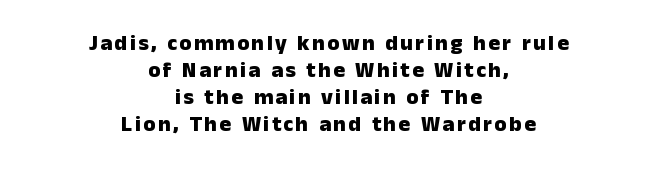
Q: Is the text bold? A: Yes.
Q: Is the text italic (slanted)? A: No, it is upright.
Q: Is the text underlined? A: No.
Q: How is the paragraph aligned? A: Centered.
